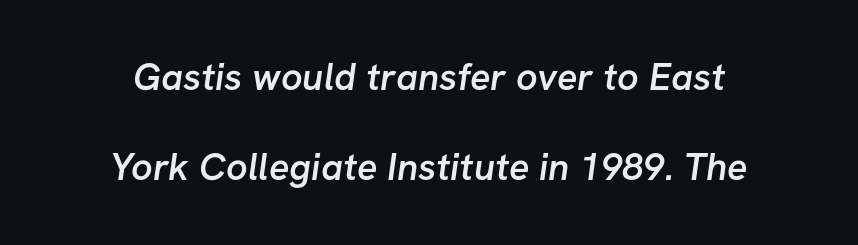
Horizontal bands of white between lines are thick stripes. No word sits above an underline. This is sans-serif lettering, the kind often seen on screens and signage. Is this a fixed-width face? No — the glyphs have proportional, varying widths. What stands out about the letter spacing? Nothing — it is the standard amount.
